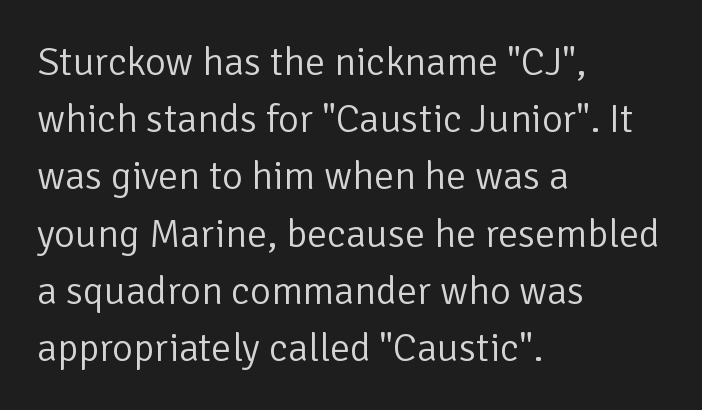
The image shows 40 px light sans-serif type, upright; set left-aligned, normal line spacing (1.43x), normal letter spacing, not underlined; low stroke contrast and a medium x-height.
